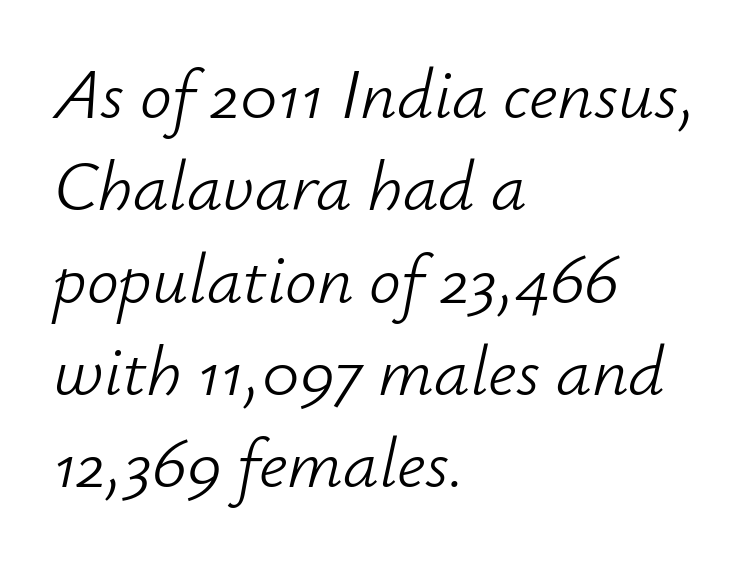
{"italic": "yes", "lean": "right", "slant_degrees": 12, "bold": "no", "weight": "light", "width": "normal", "stroke_contrast": "low", "x_height": "small", "monospaced": "no", "underline": "no", "align": "left", "line_spacing": "normal", "line_spacing_ratio": 1.3, "letter_spacing": "normal", "letter_spacing_em": 0.0, "glyph_px": 71}
